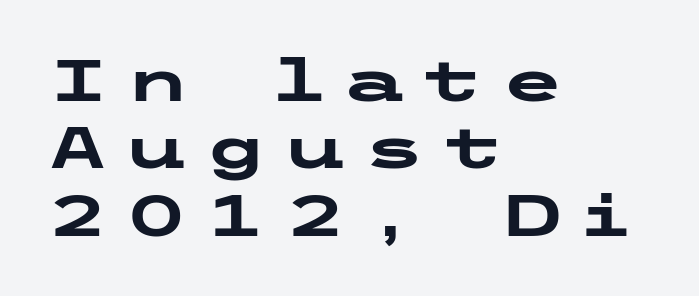
{"serif": "no", "italic": "no", "bold": "yes", "weight": "heavy", "width": "wide", "stroke_contrast": "low", "x_height": "medium", "underline": "no", "align": "left", "line_spacing_ratio": 1.16, "letter_spacing": "wide", "letter_spacing_em": 0.27, "glyph_px": 58}
